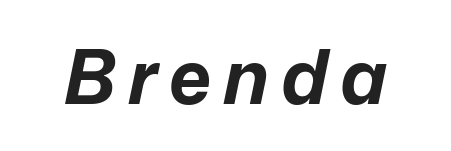
Only glyphs here, with clear space below each row. Slanted lettering throughout. Looks like regular typesetting: each glyph gets only the width it needs. Stroke thickness is high; the sample reads as a true bold.
